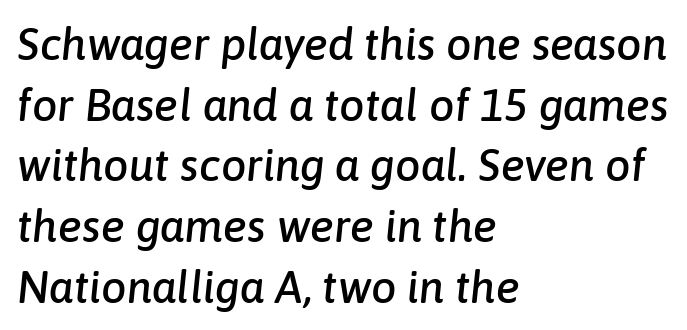
The image shows 45 px text type, italic (leaning right); set left-aligned, normal line spacing (1.35x), normal letter spacing, not underlined; low stroke contrast and a medium x-height.
